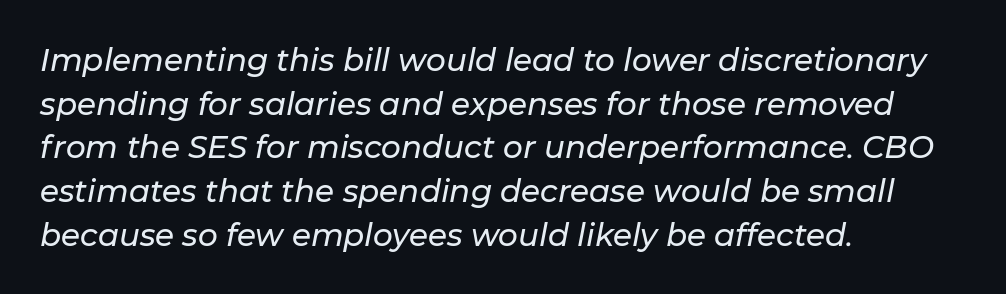
{"italic": "yes", "lean": "right", "slant_degrees": 11, "width": "normal", "stroke_contrast": "low", "x_height": "medium", "monospaced": "no", "underline": "no", "align": "left", "line_spacing": "normal", "line_spacing_ratio": 1.41, "letter_spacing": "normal", "letter_spacing_em": 0.0, "glyph_px": 31}
